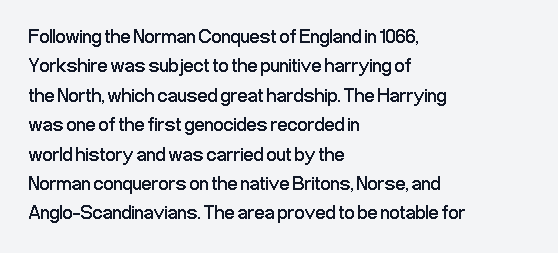
The image shows 20 px text type, upright; set left-aligned, normal line spacing (1.47x), normal letter spacing, not underlined.
